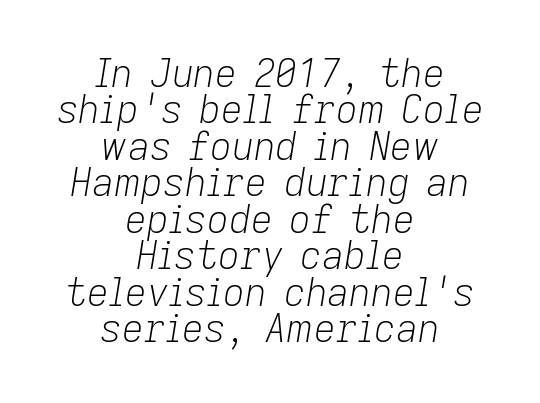
Q: Is the text bold? A: No.
Q: Is the text italic (slanted)? A: Yes, it leans right by about 9 degrees.
Q: Is the text underlined? A: No.
Q: How is the paragraph aligned? A: Centered.
Q: Is the spacing between letters normal or unusually wide? A: Normal.
Q: Is the spacing between lines tight, normal or loose? A: Tight.
Q: Width (condensed, normal, or wide)? A: Normal.
Q: Stroke contrast? A: Low.
Q: x-height? A: Medium.
Q: Monospaced? A: No.
